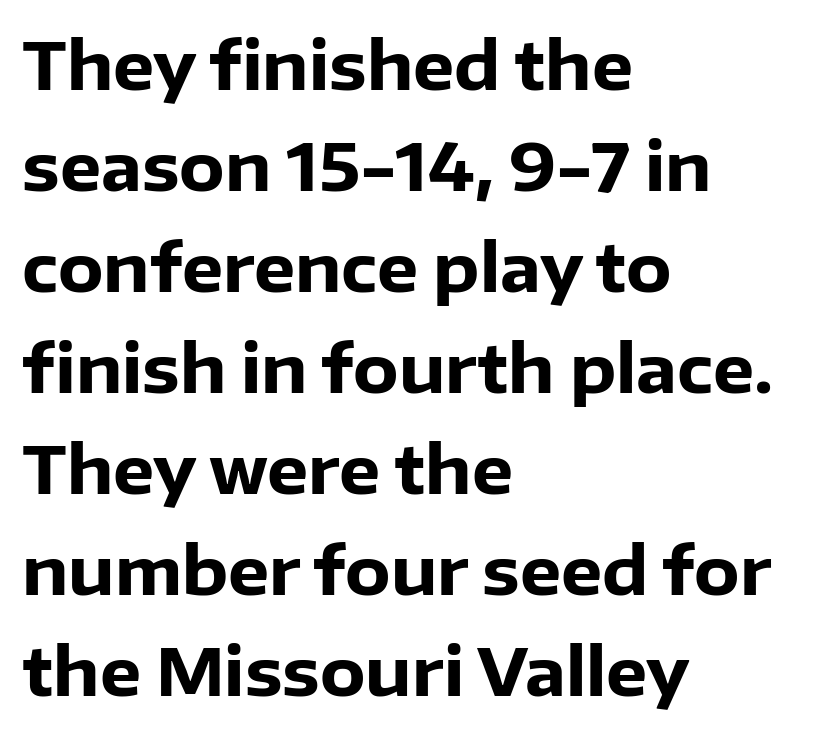
{"serif": "no", "italic": "no", "bold": "yes", "weight": "heavy", "width": "normal", "stroke_contrast": "low", "x_height": "medium", "monospaced": "no", "underline": "no", "align": "left", "line_spacing": "normal", "line_spacing_ratio": 1.53, "letter_spacing": "normal", "letter_spacing_em": 0.0, "glyph_px": 66}
